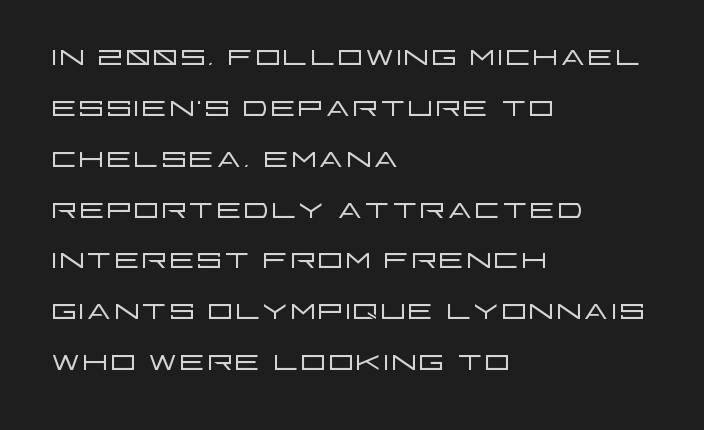
The image shows 41 px light, wide sans-serif type, upright; set left-aligned, line spacing 1.24x, normal letter spacing, not underlined; low stroke contrast and a large x-height.
